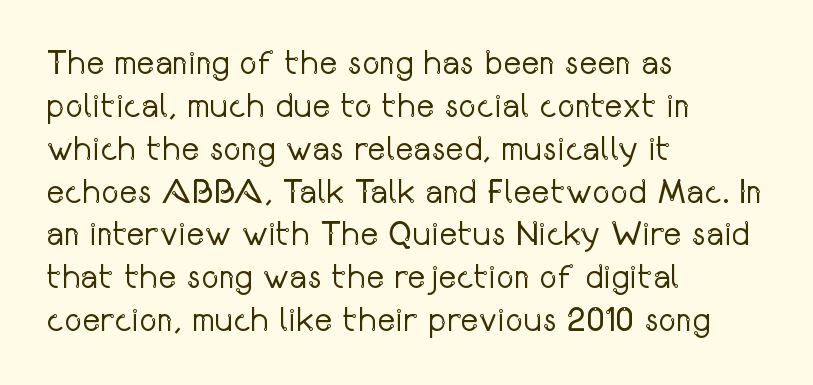
The image shows 34 px regular-weight, condensed sans-serif type, upright; set left-aligned, normal line spacing (1.26x), normal letter spacing, not underlined; low stroke contrast and a medium x-height.
